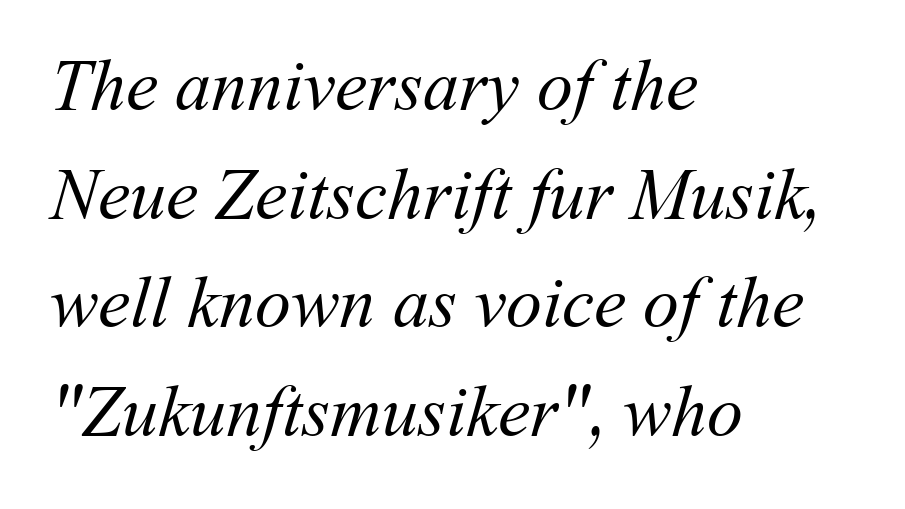
The text block is weighted toward the left margin, trailing off unevenly rightward. This is not heavy type; no bold has been used. How are the letters spaced? Ordinarily, with no added tracking. Quick note: interline space is typical. Unmarked baselines from the first word to the last. The face used here is proportionally spaced, like ordinary book or web type.
